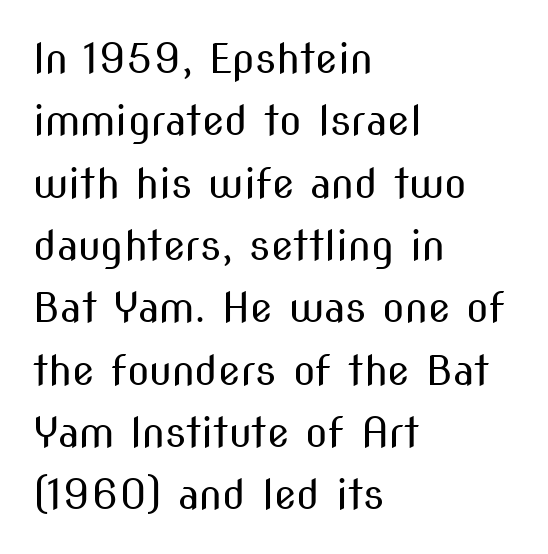
The image shows 41 px regular-weight, condensed sans-serif type, upright; set left-aligned, normal line spacing (1.52x), normal letter spacing, not underlined; medium stroke contrast and a medium x-height.
